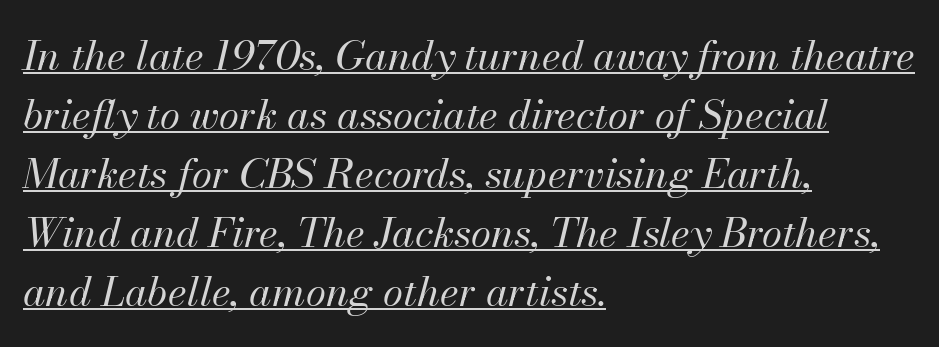
A typesetter would call this leading conventional body-copy spacing. Check the space under the baseline: a stroke is drawn there. In terms of posture, this sample is oblique. The font sits on the lighter half of the weight spectrum, regular included. The ragged edge is on the right, which tells us the setting is flush left. Compared with typical body copy, the letter spacing here is the same.
